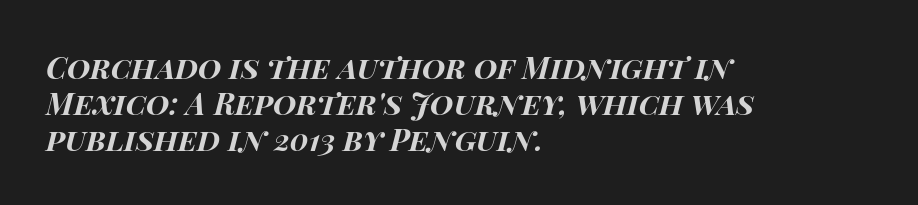
Q: Is the text bold? A: Yes.
Q: Is the text italic (slanted)? A: Yes, it leans right by about 15 degrees.
Q: Is the text underlined? A: No.
Q: How is the paragraph aligned? A: Left-aligned.
Q: Is the spacing between letters normal or unusually wide? A: Normal.
Q: Width (condensed, normal, or wide)? A: Wide.
Q: Stroke contrast? A: High.
Q: x-height? A: Large.
Q: Monospaced? A: No.
